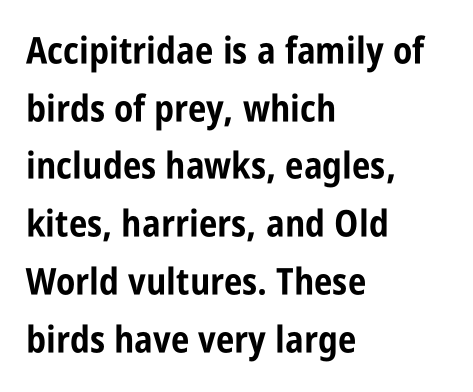
The letterforms sit shoulder to shoulder at normal distance. A clean baseline with only descenders dipping below it. Examine the stroke ends and you'll find no serifs. Interline gaps are of average width in this sample.
